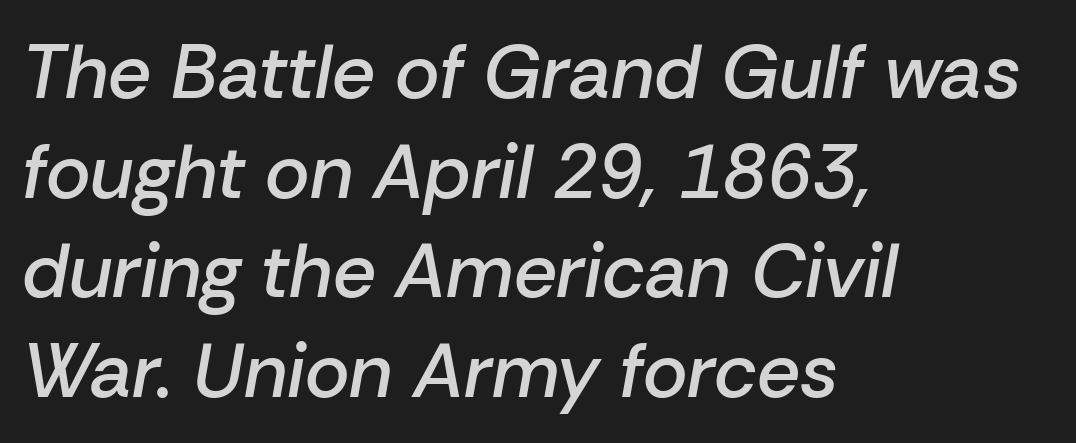
The leading is moderate, giving the passage an even texture. Where is the straight margin? On the left. Looking at the ascenders, they clearly lean. Glance below the letters and you will spot only blank space.
